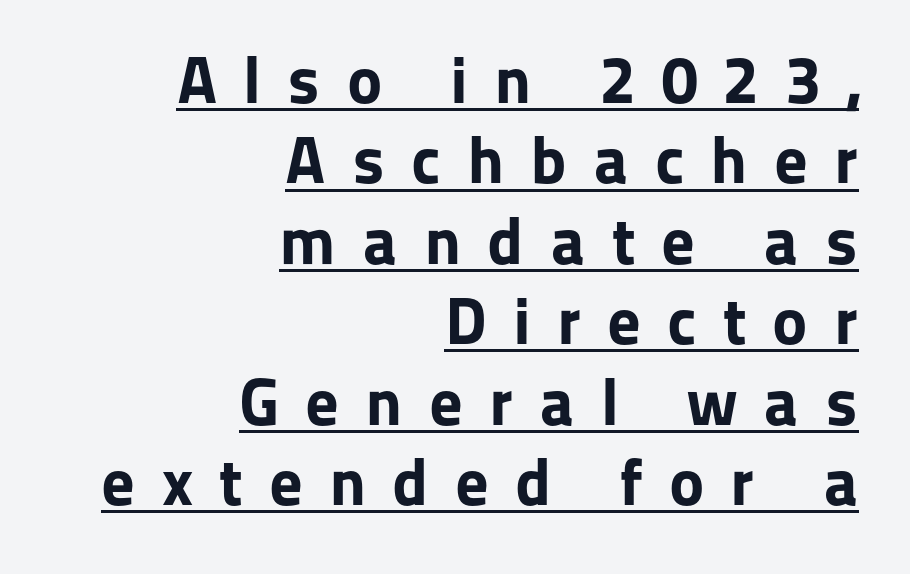
{"serif": "no", "italic": "no", "bold": "yes", "weight": "bold", "width": "normal", "stroke_contrast": "low", "x_height": "medium", "monospaced": "no", "underline": "yes", "align": "right", "line_spacing_ratio": 1.2, "letter_spacing": "wide", "letter_spacing_em": 0.39, "glyph_px": 67}
